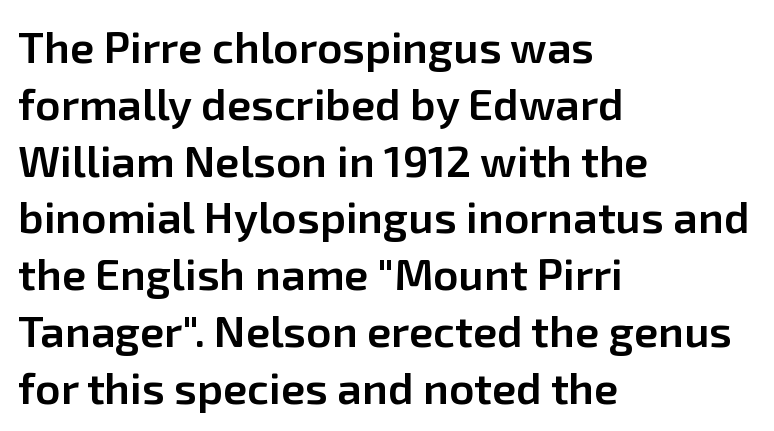
The image shows 44 px semibold sans-serif type, upright; set left-aligned, normal line spacing (1.29x), normal letter spacing, not underlined; low stroke contrast and a medium x-height.
